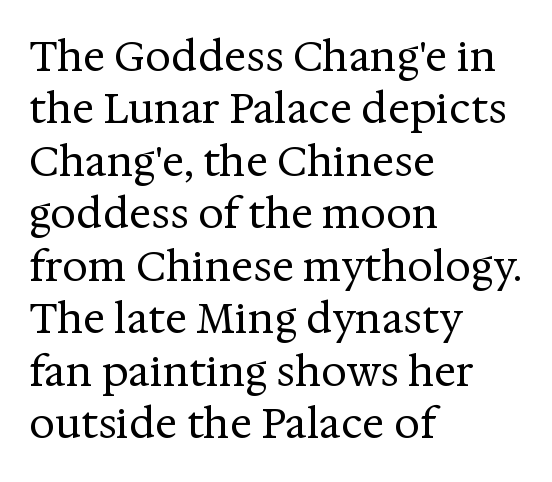
The image shows 41 px regular-weight serif type, upright; set left-aligned, normal line spacing (1.28x), normal letter spacing, not underlined; medium stroke contrast and a medium x-height.
